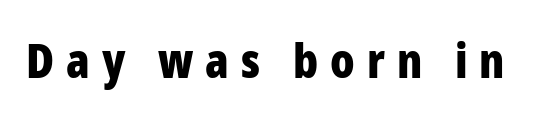
Words float on clear page, feet unadorned. Strong, thick strokes mark this as bold type. In terms of posture, this sample is upright. Here the glyphs are tracked loosely, breaking word shapes into spaced letters.
